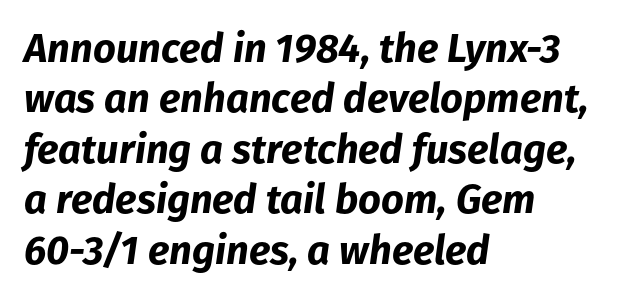
The face used here is rendered with its standard letterfit. Summary of vertical rhythm: regular, with standard interline spacing. Think of a printed novel: that variable character pitch is what you see here. The space beneath each line is pristine and unruled.
